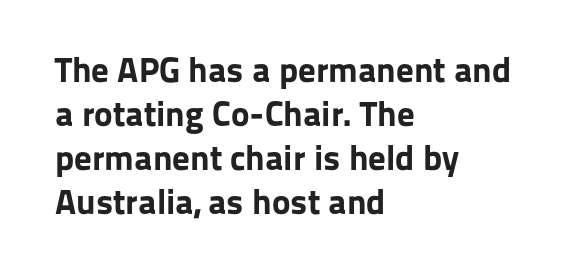
This sample uses plain, unmodified letter spacing. In terms of weight, the rendering is a true, heavy bold. Has an underline been added? It has not. Characters remain perfectly vertical along every line.
